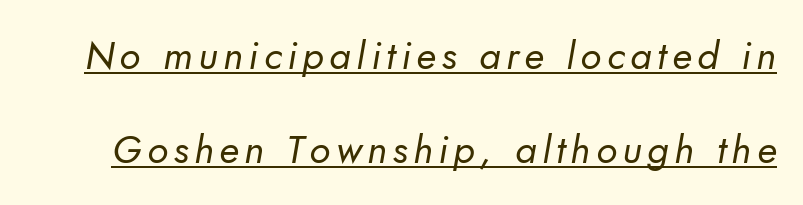
Q: Is the text bold? A: No.
Q: Is the typeface a serif or a sans-serif typeface? A: Sans-serif.
Q: Is the text underlined? A: Yes.
Q: Is the spacing between lines tight, normal or loose? A: Loose.
Q: Width (condensed, normal, or wide)? A: Normal.
Q: Stroke contrast? A: Low.
Q: x-height? A: Small.
Q: Monospaced? A: No.
